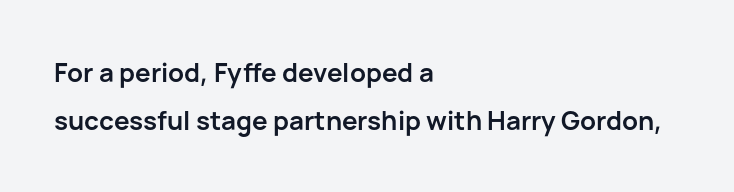
Nope, not italic — everything's standing straight. Tracking value appears to be zero — textbook default spacing. Rule under the text: the space is simply empty. The rendering anchors every line to the left-hand side. Pretty heavy lettering here — definitely bold.
